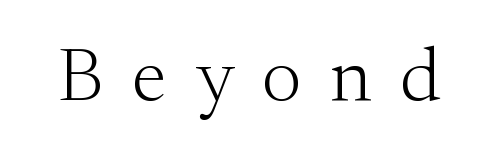
You can tell it's not italic because the verticals are truly vertical. No letter is thick-stroked: the sample isn't bold. The letters advance in unequal steps, a hallmark of proportional type. Unlike a clean sans, this face finishes its strokes with serifs.
